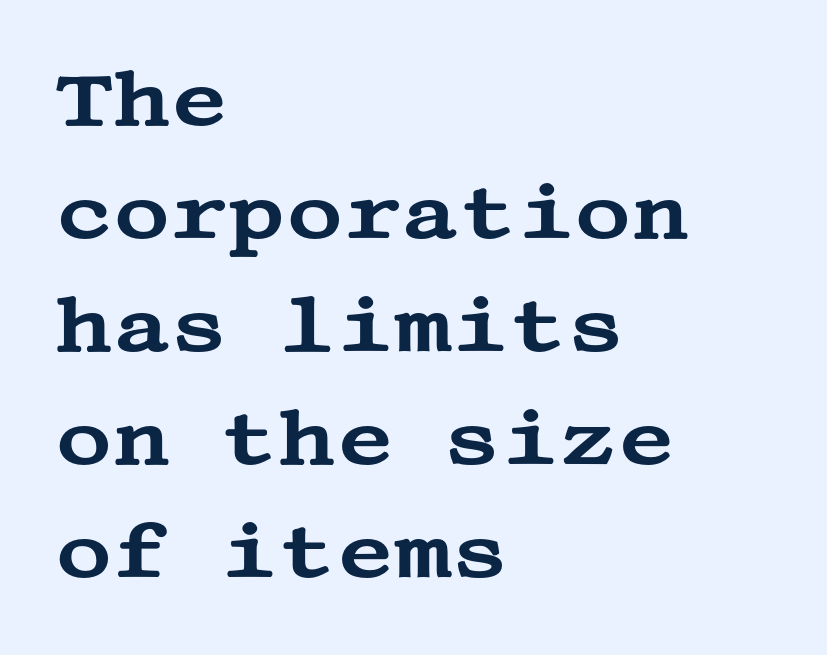
Q: Is the text italic (slanted)? A: No, it is upright.
Q: Is the typeface a serif or a sans-serif typeface? A: Serif.
Q: Is the text underlined? A: No.
Q: How is the paragraph aligned? A: Left-aligned.
Q: Is the spacing between letters normal or unusually wide? A: Normal.
Q: Is the spacing between lines tight, normal or loose? A: Normal.
Q: Width (condensed, normal, or wide)? A: Wide.
Q: Stroke contrast? A: Medium.
Q: x-height? A: Large.
